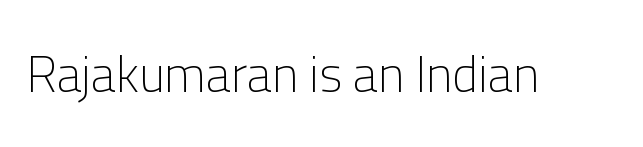
Q: Is the text bold? A: No.
Q: Is the text italic (slanted)? A: No, it is upright.
Q: Is the typeface a serif or a sans-serif typeface? A: Sans-serif.
Q: Is the text underlined? A: No.
Q: Is the spacing between letters normal or unusually wide? A: Normal.
Q: Width (condensed, normal, or wide)? A: Normal.
Q: Stroke contrast? A: Low.
Q: x-height? A: Medium.
Q: Monospaced? A: No.
